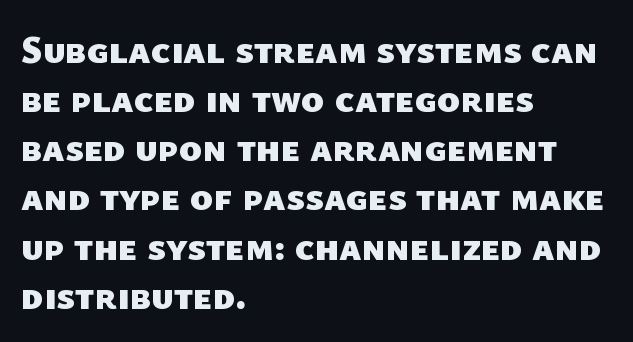
This sample keeps an unexceptional amount of space between lines. The words here are not underlined. In terms of letterform style, serifs are entirely absent. The rendering uses natural spacing where letterforms have individual widths. Reading down the block, your eye returns to a fixed left position each line.
